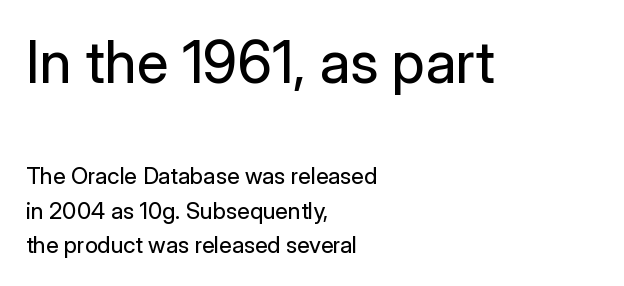
The image shows 58 px regular-weight sans-serif type, upright; set left-aligned, normal line spacing (1.52x), normal letter spacing, not underlined; the first (top) block is 2.52x larger; low stroke contrast and a medium x-height.
